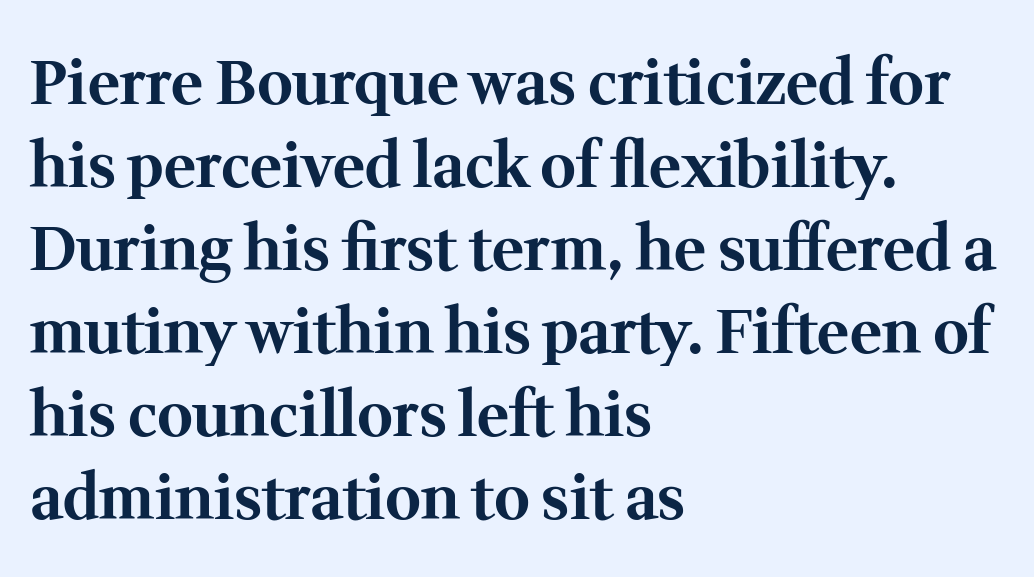
The image shows 61 px bold serif type, upright; set left-aligned, normal line spacing (1.36x), normal letter spacing, not underlined; medium stroke contrast and a medium x-height.
